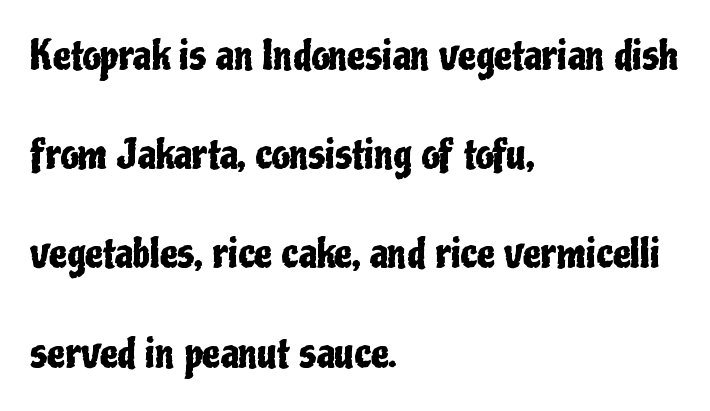
Q: Is the text italic (slanted)? A: No, it is upright.
Q: Is the typeface a serif or a sans-serif typeface? A: Sans-serif.
Q: Is the text underlined? A: No.
Q: How is the paragraph aligned? A: Left-aligned.
Q: Is the spacing between letters normal or unusually wide? A: Normal.
Q: Is the spacing between lines tight, normal or loose? A: Loose.
Q: Width (condensed, normal, or wide)? A: Condensed.
Q: Stroke contrast? A: Low.
Q: x-height? A: Medium.
Q: Monospaced? A: No.
